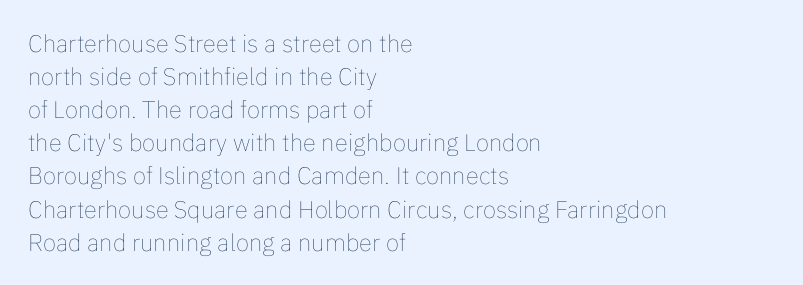
The image shows 24 px text type, upright; set left-aligned, normal line spacing (1.38x), normal letter spacing, not underlined.
